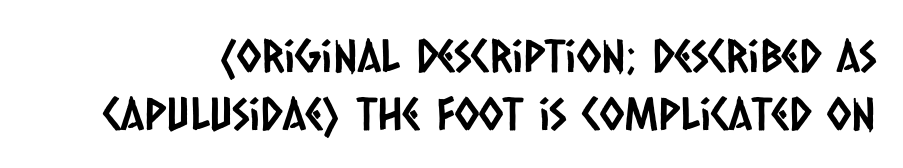
Q: Is the typeface a serif or a sans-serif typeface? A: Sans-serif.
Q: Is the text underlined? A: No.
Q: Is the spacing between letters normal or unusually wide? A: Normal.
Q: Is the spacing between lines tight, normal or loose? A: Normal.
Q: Width (condensed, normal, or wide)? A: Condensed.
Q: Stroke contrast? A: Low.
Q: x-height? A: Large.
Q: Monospaced? A: No.
